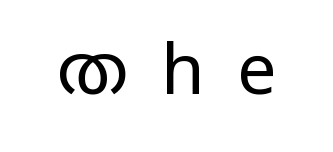
Ink coverage per letter is moderate at most. The passage shown is typed in a proportional face where columns would drift. Observe the wide spacing: letters keep a clear distance from each other. The area under the type is left untouched. In terms of posture, this sample is upright. Note: no serifs on the glyphs.
